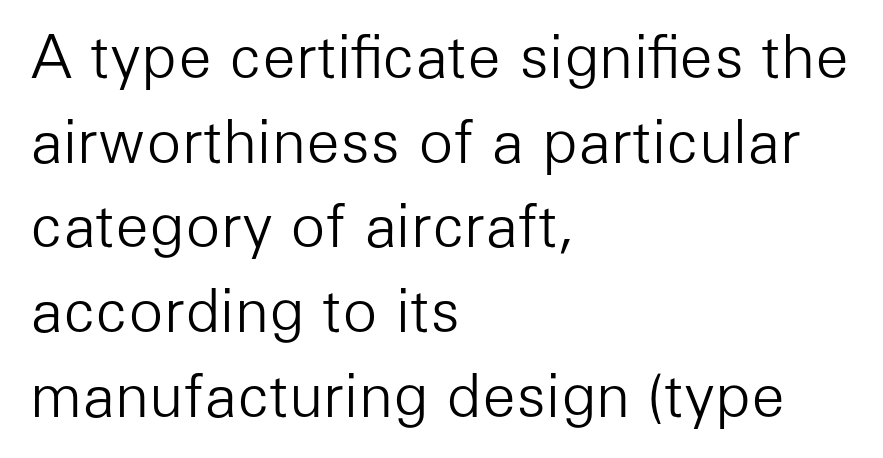
{"serif": "no", "italic": "no", "bold": "no", "weight": "light", "width": "normal", "stroke_contrast": "low", "x_height": "medium", "monospaced": "no", "underline": "no", "align": "left", "line_spacing": "normal", "line_spacing_ratio": 1.46, "letter_spacing": "normal", "letter_spacing_em": 0.0, "glyph_px": 58}
